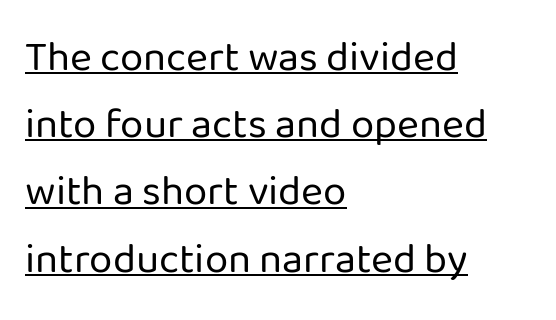
Q: Is the text bold? A: No.
Q: Is the text italic (slanted)? A: No, it is upright.
Q: Is the typeface a serif or a sans-serif typeface? A: Sans-serif.
Q: Is the text underlined? A: Yes.
Q: How is the paragraph aligned? A: Left-aligned.
Q: Is the spacing between letters normal or unusually wide? A: Normal.
Q: Is the spacing between lines tight, normal or loose? A: Normal.
Q: Width (condensed, normal, or wide)? A: Normal.
Q: Stroke contrast? A: Low.
Q: x-height? A: Medium.
Q: Monospaced? A: No.
